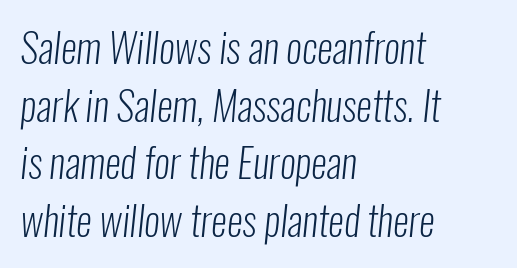
{"serif": "no", "bold": "no", "weight": "light", "width": "condensed", "stroke_contrast": "low", "x_height": "medium", "monospaced": "no", "underline": "no", "align": "left", "line_spacing": "normal", "line_spacing_ratio": 1.44, "letter_spacing": "normal", "letter_spacing_em": 0.0, "glyph_px": 40}
